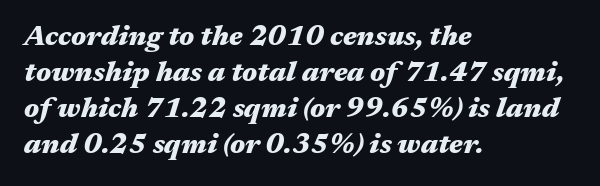
{"italic": "yes", "lean": "right", "slant_degrees": 17, "bold": "yes", "weight": "heavy", "width": "wide", "stroke_contrast": "medium", "x_height": "medium", "monospaced": "no", "underline": "no", "align": "left", "line_spacing": "normal", "line_spacing_ratio": 1.29, "letter_spacing": "normal", "letter_spacing_em": 0.0, "glyph_px": 28}
